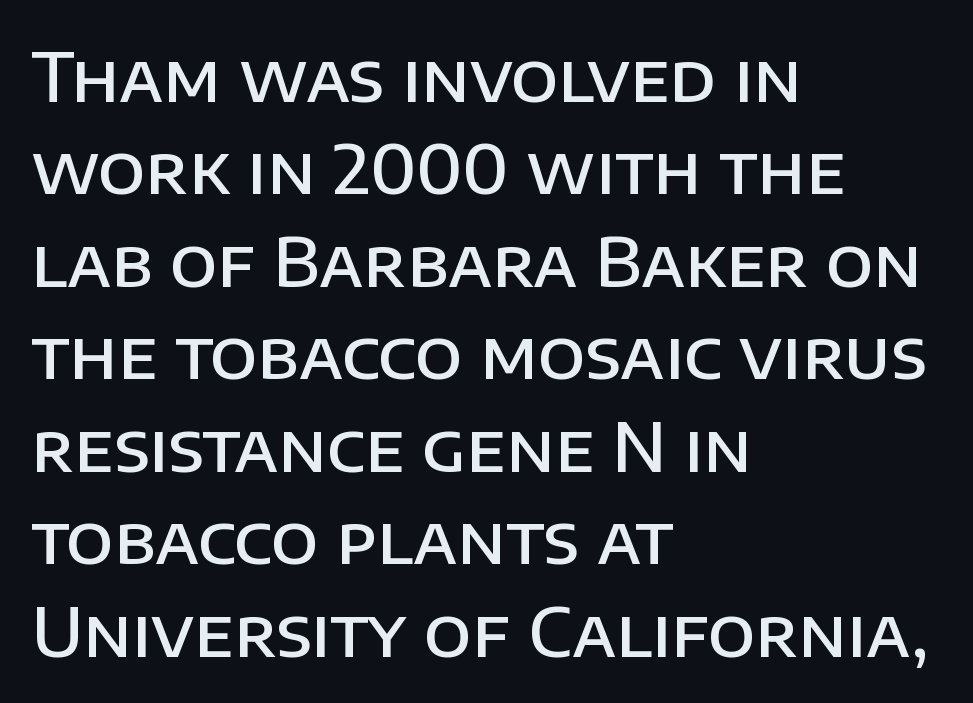
The image shows 68 px semibold sans-serif type, upright; set left-aligned, normal line spacing (1.36x), normal letter spacing, not underlined; low stroke contrast and a large x-height.
